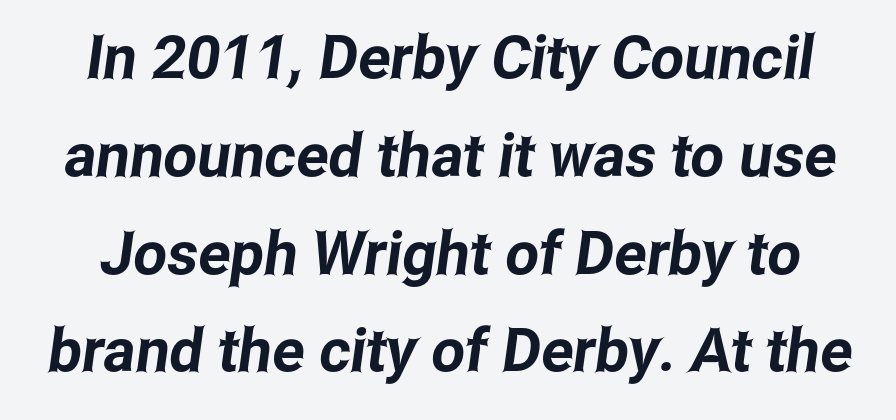
Q: Is the typeface a serif or a sans-serif typeface? A: Sans-serif.
Q: Is the text underlined? A: No.
Q: Is the spacing between letters normal or unusually wide? A: Normal.
Q: Is the spacing between lines tight, normal or loose? A: Normal.
Q: Width (condensed, normal, or wide)? A: Condensed.
Q: Stroke contrast? A: Low.
Q: x-height? A: Medium.
Q: Monospaced? A: No.
